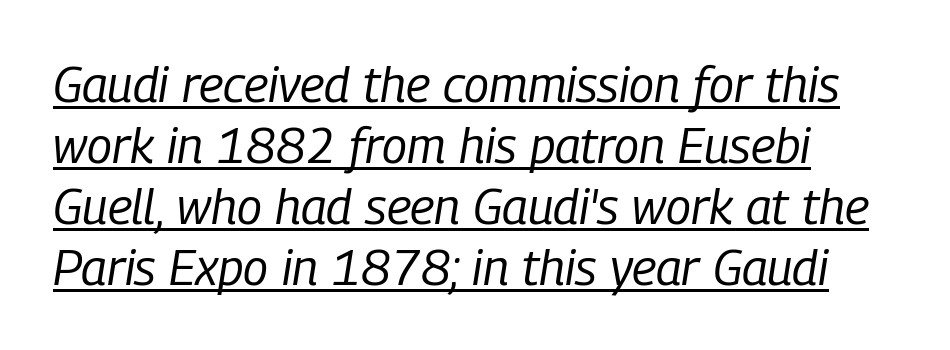
The image shows 50 px regular-weight, condensed type, italic (leaning right); set left-aligned, line spacing 1.22x, normal letter spacing, underlined; low stroke contrast and a medium x-height.
